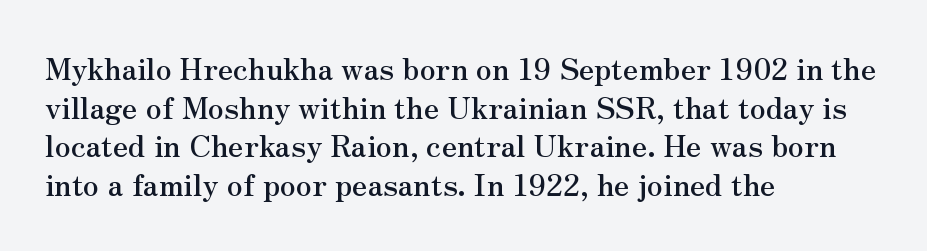
The paragraph shown leans on its left margin. Here the designer chose a conventional face with non-uniform glyph widths. Each word holds together tightly as a unit, with standard inter-letter gaps. The lines sit at an ordinary, default distance from one another.
